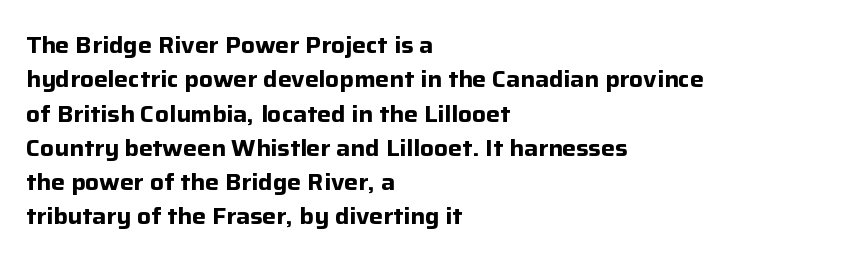
Q: Is the text bold? A: Yes.
Q: Is the text italic (slanted)? A: No, it is upright.
Q: Is the text underlined? A: No.
Q: How is the paragraph aligned? A: Left-aligned.
Q: Is the spacing between letters normal or unusually wide? A: Normal.
Q: Is the spacing between lines tight, normal or loose? A: Normal.
